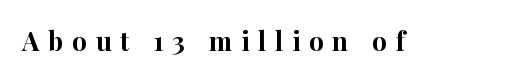
Unlike italic type, these characters show no tilt at all. Between one letter and the next there's a generous, obvious gap. The zone under the glyphs is completely vacant. Strong, thick strokes mark this as bold type.
